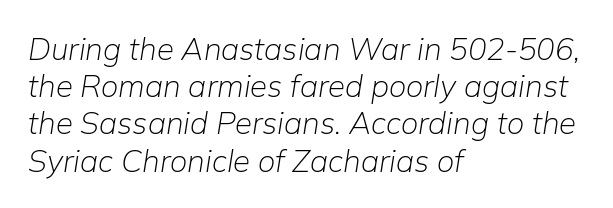
{"italic": "yes", "lean": "right", "slant_degrees": 9, "bold": "no", "weight": "light", "width": "normal", "stroke_contrast": "low", "x_height": "medium", "monospaced": "no", "underline": "no", "align": "left", "line_spacing_ratio": 1.2, "letter_spacing": "normal", "letter_spacing_em": 0.0, "glyph_px": 31}
